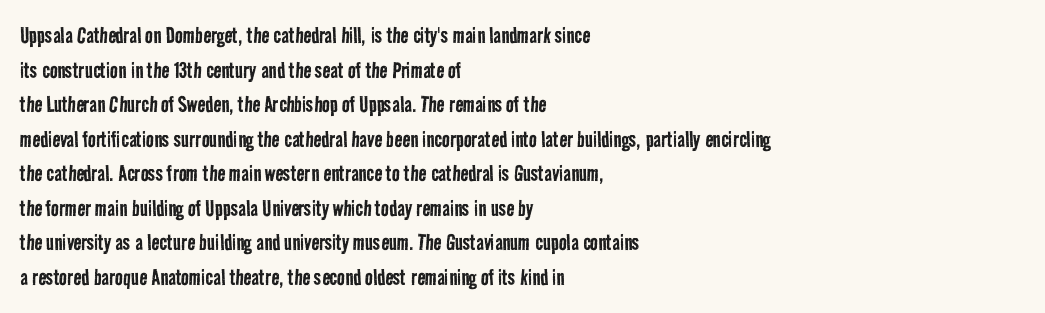
The passage shown stacks its lines at a standard gap. The lines in this sample share a left origin and differ only in where they stop. Words appear dense and cohesive because spacing is normal. Only glyphs here, with clear space below each row. Ink coverage per letter is moderate at most.
